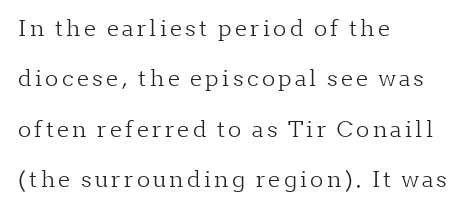
The image shows 22 px text type, upright; set left-aligned, loose line spacing (2.29x), not underlined.
